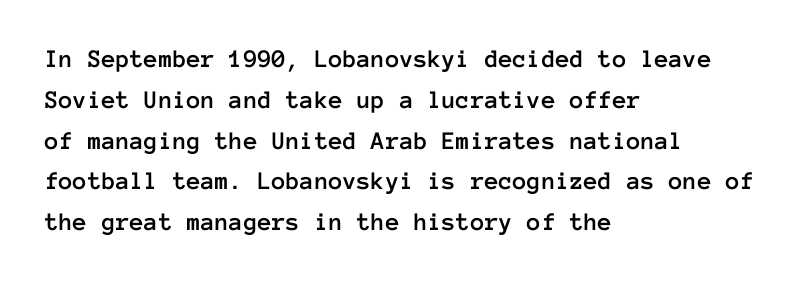
The image shows 26 px text type, upright; set left-aligned, normal line spacing (1.57x), normal letter spacing, not underlined.
